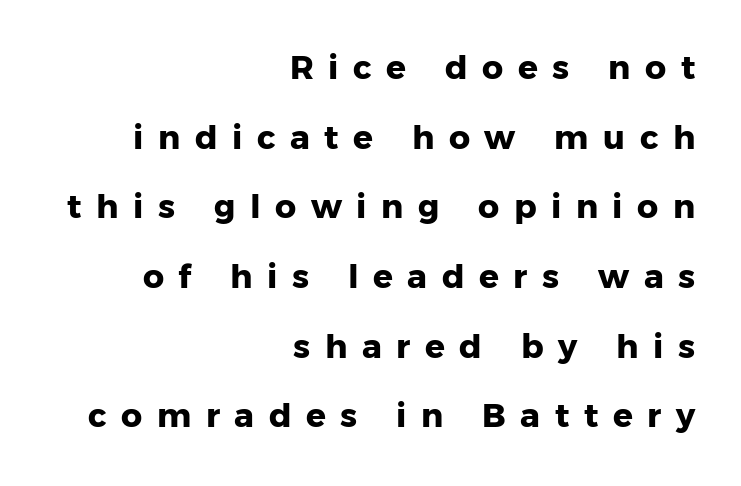
The image shows 33 px heavy sans-serif type, upright; set right-aligned, loose line spacing (2.11x), unusually wide letter spacing (+0.44 em), not underlined; low stroke contrast and a medium x-height.
